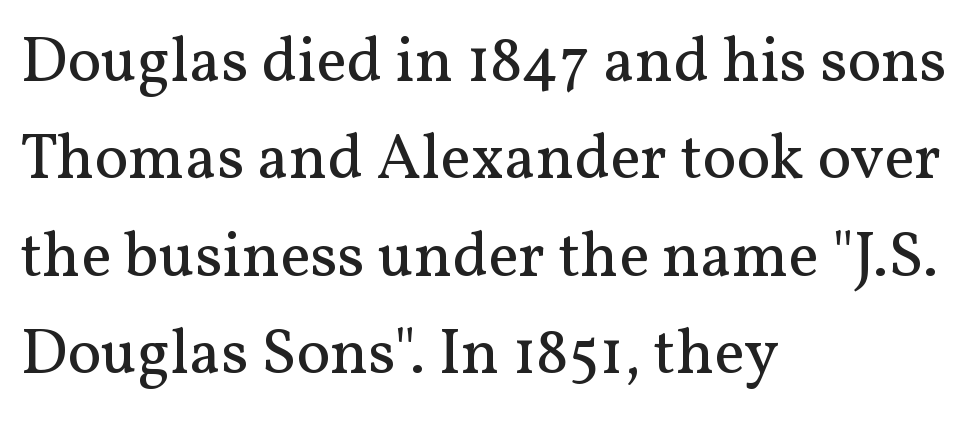
The image shows 64 px regular-weight serif type, upright; set left-aligned, normal line spacing (1.52x), normal letter spacing, not underlined; medium stroke contrast and a medium x-height.
